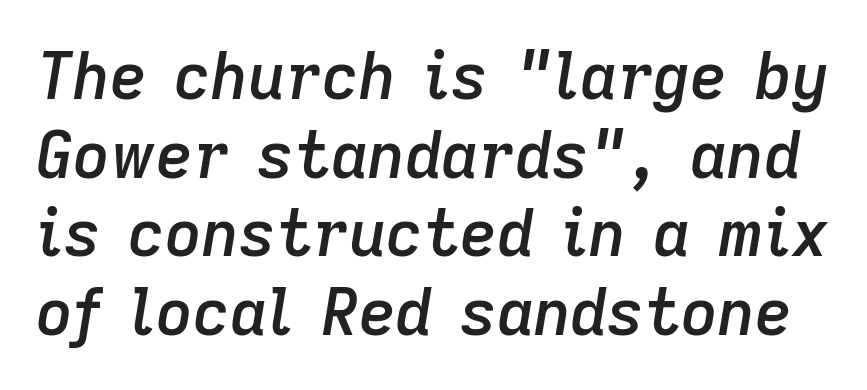
Q: Is the text bold? A: Semi-bold.
Q: Is the text italic (slanted)? A: Yes, it leans right by about 9 degrees.
Q: Is the text underlined? A: No.
Q: Is the spacing between letters normal or unusually wide? A: Normal.
Q: Width (condensed, normal, or wide)? A: Normal.
Q: Stroke contrast? A: Low.
Q: x-height? A: Medium.
Q: Monospaced? A: No.
